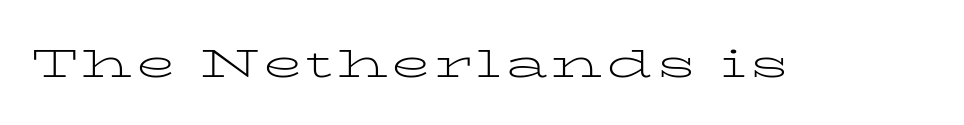
Ascenders rise straight up at ninety degrees. Descenders hang freely into open space. This rendering employs a face with finishing strokes, i.e., a serif. Weight: regular or lighter. Character widths vary here, with narrow letters taking less room than wide ones.
